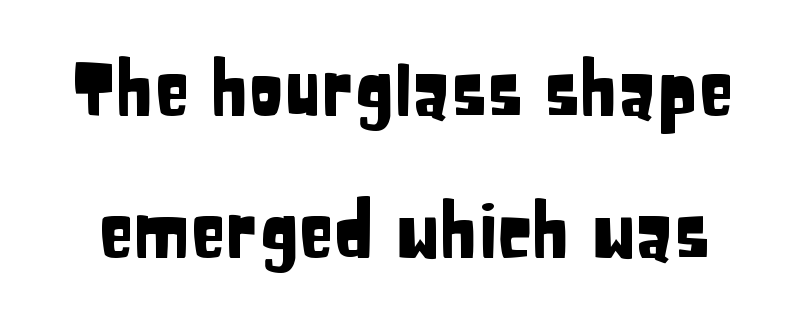
The image shows 72 px condensed sans-serif type, upright; set loose line spacing (1.97x), normal letter spacing, not underlined; low stroke contrast and a large x-height.
